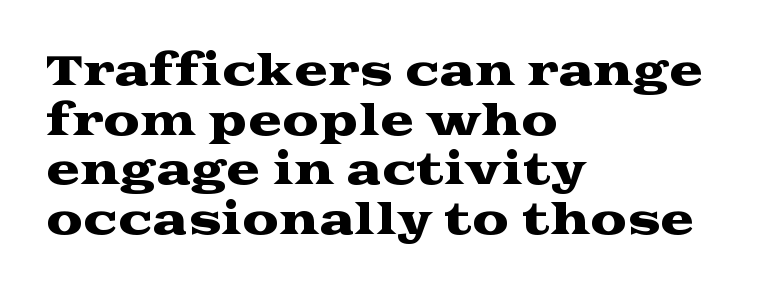
Q: Is the text italic (slanted)? A: No, it is upright.
Q: Is the typeface a serif or a sans-serif typeface? A: Serif.
Q: Is the text underlined? A: No.
Q: How is the paragraph aligned? A: Left-aligned.
Q: Is the spacing between letters normal or unusually wide? A: Normal.
Q: Width (condensed, normal, or wide)? A: Wide.
Q: Stroke contrast? A: Medium.
Q: x-height? A: Medium.
Q: Monospaced? A: No.
